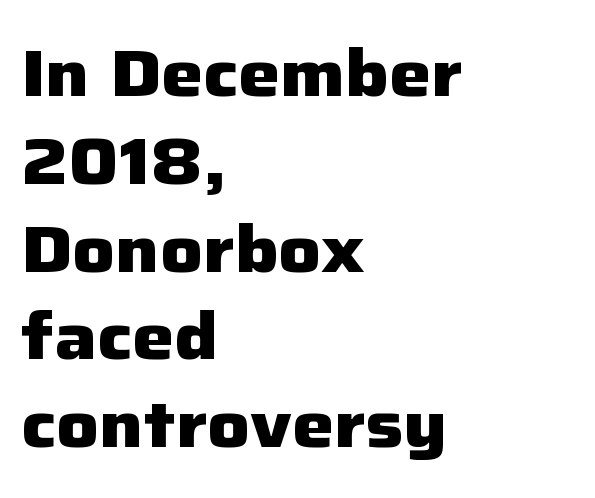
{"serif": "no", "italic": "no", "bold": "yes", "weight": "heavy", "width": "normal", "stroke_contrast": "low", "x_height": "medium", "monospaced": "no", "underline": "no", "align": "left", "line_spacing": "normal", "line_spacing_ratio": 1.33, "letter_spacing": "normal", "letter_spacing_em": 0.0, "glyph_px": 66}
